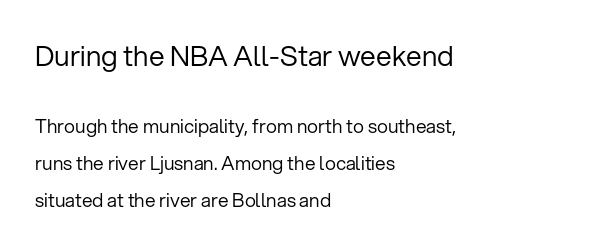
{"serif": "no", "italic": "no", "bold": "no", "weight": "regular", "width": "normal", "stroke_contrast": "low", "x_height": "medium", "monospaced": "no", "underline": "no", "align": "left", "line_spacing": "loose", "line_spacing_ratio": 1.95, "letter_spacing": "normal", "letter_spacing_em": 0.0, "larger_block": "first", "size_ratio": 1.47, "glyph_px": 28}
